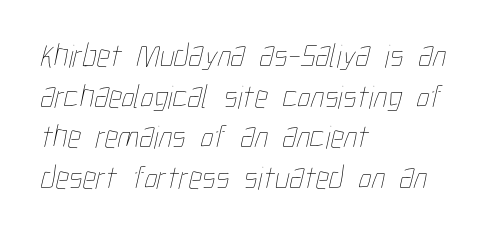
The image shows 33 px thin, condensed type; set left-aligned, line spacing 1.23x, normal letter spacing, not underlined; low stroke contrast and a medium x-height.
